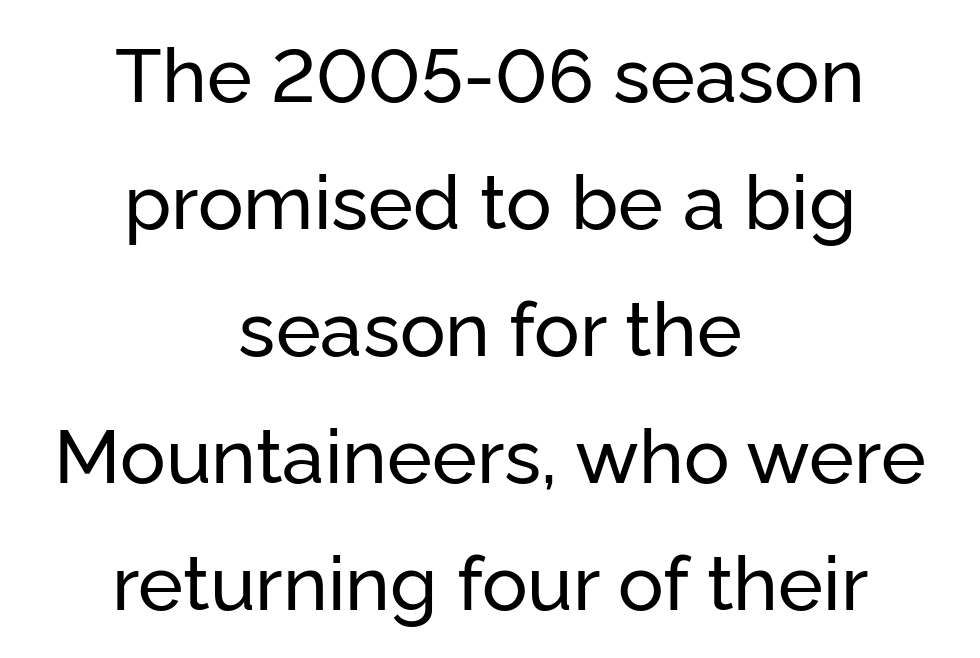
{"serif": "no", "italic": "no", "width": "normal", "stroke_contrast": "low", "x_height": "medium", "monospaced": "no", "underline": "no", "align": "center", "line_spacing": "normal", "line_spacing_ratio": 1.67, "letter_spacing": "normal", "letter_spacing_em": 0.0, "glyph_px": 76}
